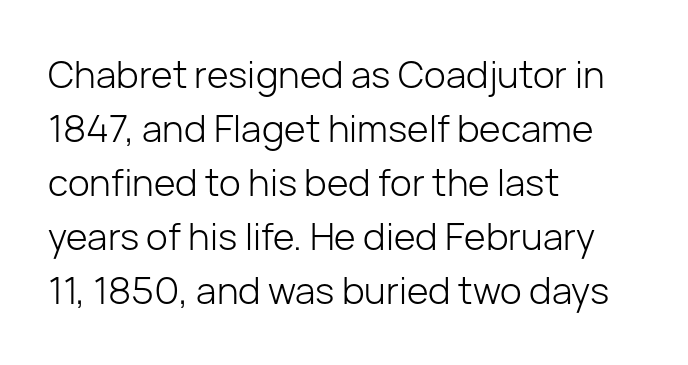
{"serif": "no", "italic": "no", "bold": "no", "weight": "light", "width": "normal", "stroke_contrast": "low", "x_height": "medium", "monospaced": "no", "underline": "no", "align": "left", "line_spacing": "normal", "line_spacing_ratio": 1.46, "letter_spacing": "normal", "letter_spacing_em": 0.0, "glyph_px": 37}
